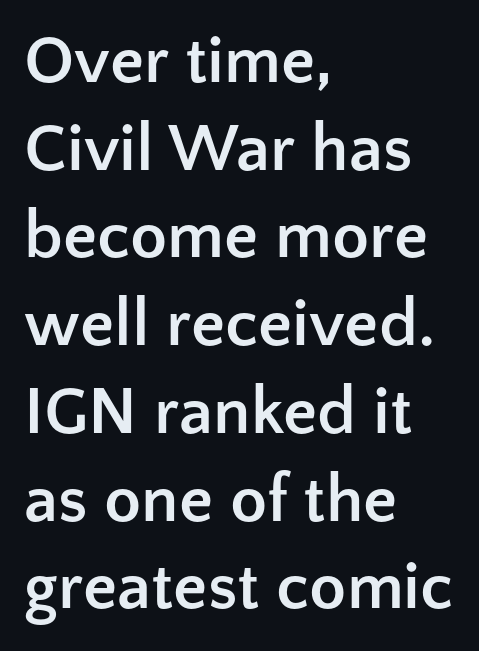
{"serif": "no", "italic": "no", "bold": "yes", "weight": "semibold", "width": "normal", "stroke_contrast": "low", "x_height": "medium", "monospaced": "no", "underline": "no", "align": "left", "line_spacing": "normal", "line_spacing_ratio": 1.29, "letter_spacing": "normal", "letter_spacing_em": 0.0, "glyph_px": 68}
